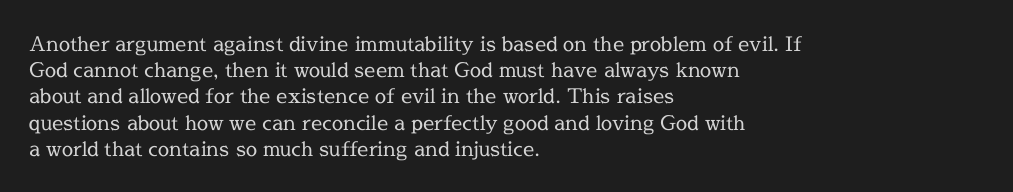
The image shows 20 px text type, upright; set left-aligned, normal line spacing (1.31x), normal letter spacing, not underlined.
